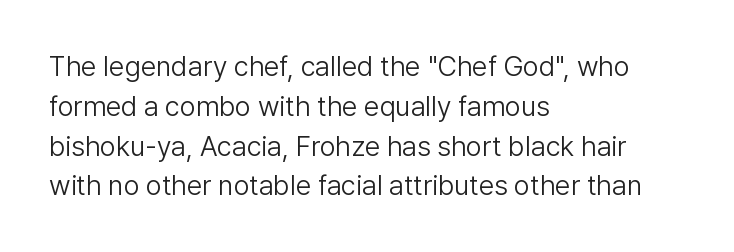
Upright lettering throughout. Compared with a centered layout, this one pins lines to the left instead. The line texture is even and compact thanks to regular tracking. Look at the bottom of the vertical strokes: they stop flat, with no serifs. The face used here is proportionally spaced, like ordinary book or web type. Summary of weight: not heavy and not bold.
